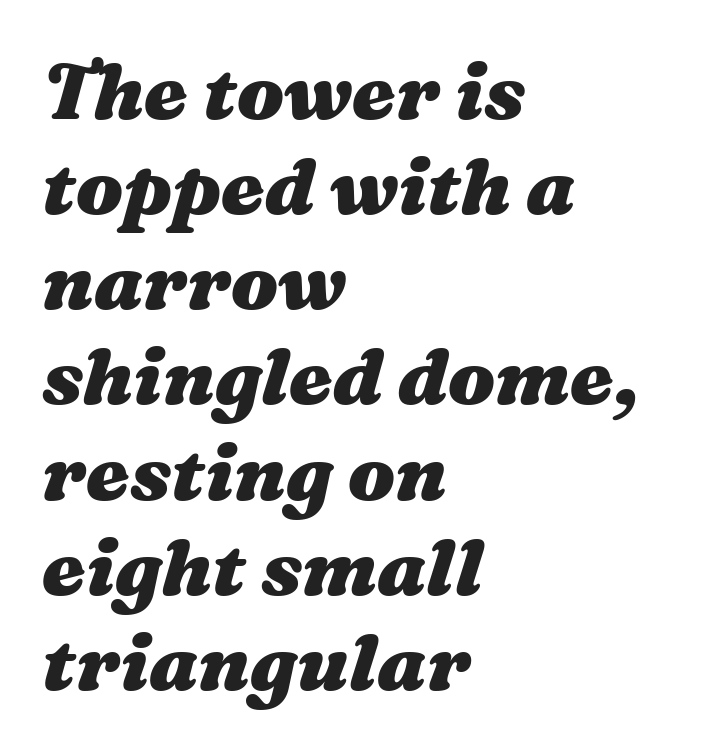
{"italic": "yes", "lean": "right", "slant_degrees": 16, "bold": "yes", "weight": "heavy", "width": "wide", "stroke_contrast": "medium", "x_height": "medium", "monospaced": "no", "underline": "no", "align": "left", "line_spacing_ratio": 1.22, "letter_spacing": "normal", "letter_spacing_em": 0.0, "glyph_px": 78}
